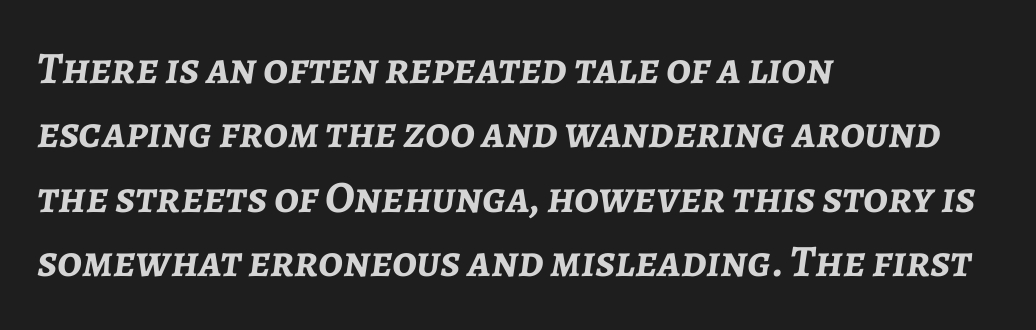
{"italic": "yes", "lean": "right", "slant_degrees": 7, "bold": "yes", "weight": "semibold", "width": "normal", "stroke_contrast": "low", "x_height": "medium", "monospaced": "no", "underline": "no", "align": "left", "line_spacing": "normal", "line_spacing_ratio": 1.43, "letter_spacing": "normal", "letter_spacing_em": 0.0, "glyph_px": 45}
